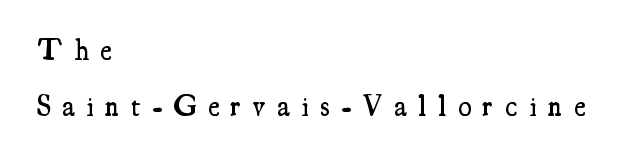
Q: Is the text bold? A: Semi-bold.
Q: Is the text italic (slanted)? A: No, it is upright.
Q: Is the typeface a serif or a sans-serif typeface? A: Serif.
Q: Is the text underlined? A: No.
Q: How is the paragraph aligned? A: Left-aligned.
Q: Is the spacing between letters normal or unusually wide? A: Unusually wide.
Q: Width (condensed, normal, or wide)? A: Condensed.
Q: Stroke contrast? A: Medium.
Q: x-height? A: Small.
Q: Monospaced? A: No.
